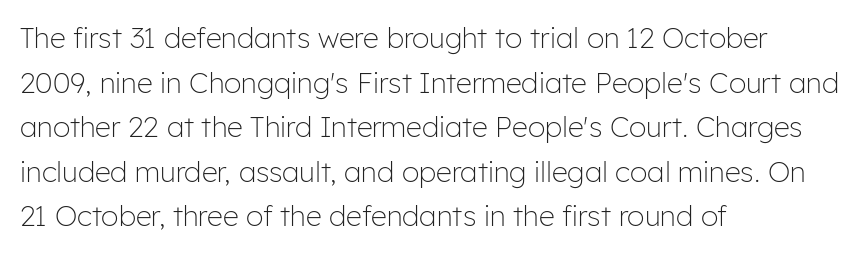
The image shows 28 px light sans-serif type, upright; set left-aligned, normal line spacing (1.59x), normal letter spacing, not underlined; low stroke contrast and a medium x-height.
